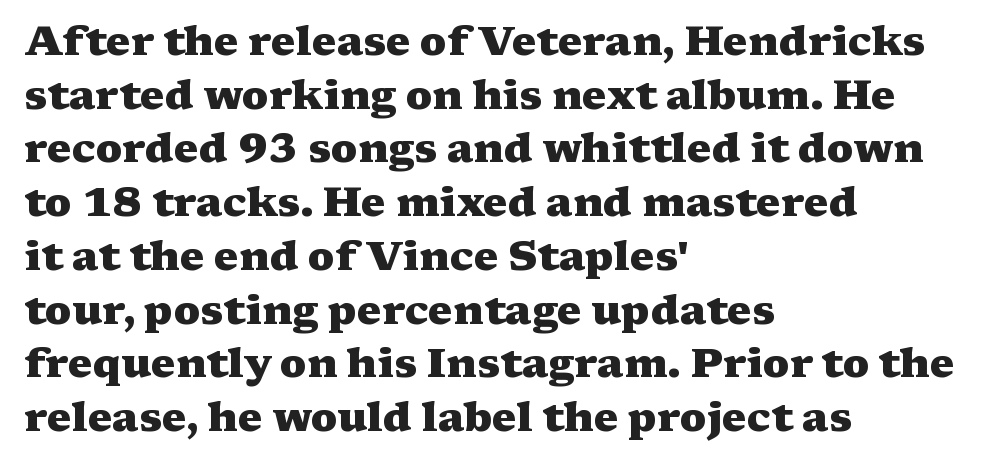
The letters advance in unequal steps, a hallmark of proportional type. A roman cut, with each character standing at attention. Look at the bottom of the vertical strokes: they flare into serifs here. Honestly, the letter spacing is just normal — you wouldn't notice it. Typeset ragged right — the left edge is the straight one. The strokes are fattened all the way to bold.
